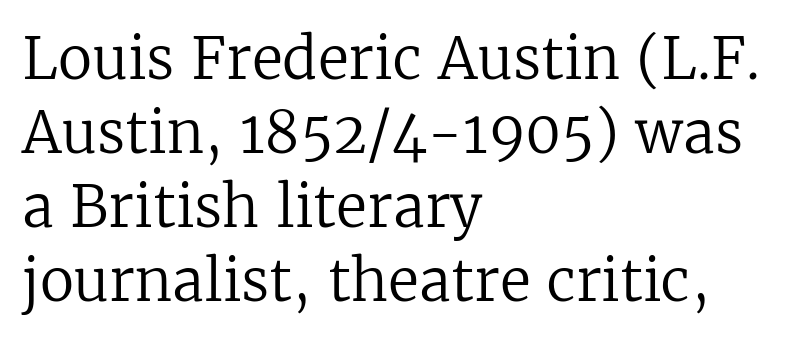
Q: Is the text bold? A: No.
Q: Is the text italic (slanted)? A: No, it is upright.
Q: Is the typeface a serif or a sans-serif typeface? A: Serif.
Q: Is the text underlined? A: No.
Q: How is the paragraph aligned? A: Left-aligned.
Q: Is the spacing between letters normal or unusually wide? A: Normal.
Q: Is the spacing between lines tight, normal or loose? A: Normal.
Q: Width (condensed, normal, or wide)? A: Normal.
Q: Stroke contrast? A: Low.
Q: x-height? A: Medium.
Q: Monospaced? A: No.
